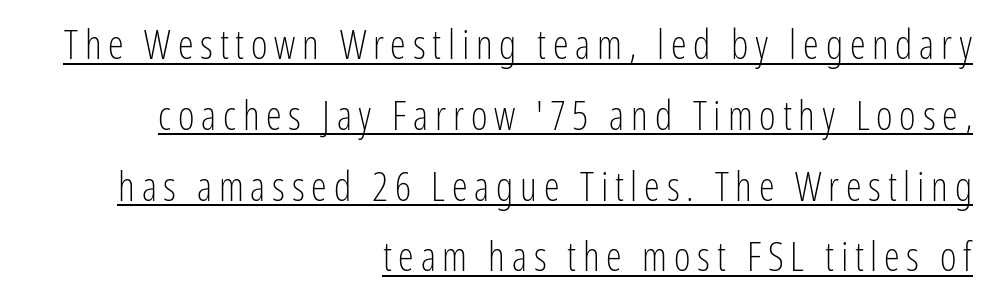
{"serif": "no", "italic": "no", "bold": "no", "weight": "light", "width": "condensed", "stroke_contrast": "low", "x_height": "medium", "monospaced": "no", "underline": "yes", "align": "right", "line_spacing_ratio": 1.77, "glyph_px": 40}
